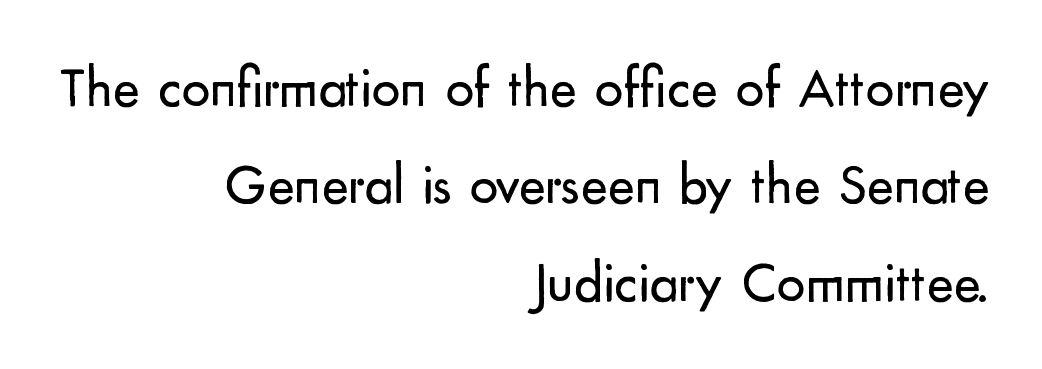
The image shows 57 px regular-weight sans-serif type, upright; set right-aligned, line spacing 1.71x, normal letter spacing, not underlined; low stroke contrast and a small x-height.
